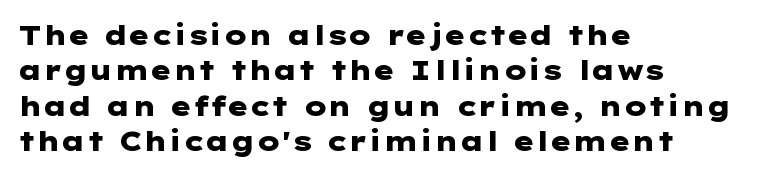
The image shows 27 px bold type, upright; set left-aligned, normal line spacing (1.31x), normal letter spacing, not underlined.
